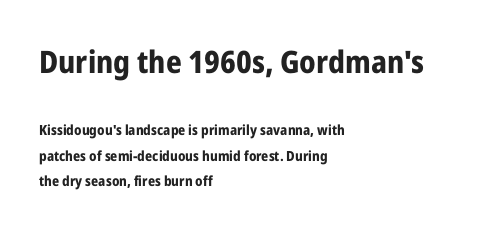
Q: Is the text bold? A: Yes.
Q: Is the text italic (slanted)? A: No, it is upright.
Q: Is the typeface a serif or a sans-serif typeface? A: Sans-serif.
Q: Is the text underlined? A: No.
Q: How is the paragraph aligned? A: Left-aligned.
Q: Is the spacing between letters normal or unusually wide? A: Normal.
Q: Which block of text is set in a larger size, the first (top) or the second (bottom)? A: The first (top) one.
Q: Width (condensed, normal, or wide)? A: Condensed.
Q: Stroke contrast? A: Low.
Q: x-height? A: Medium.
Q: Monospaced? A: No.
